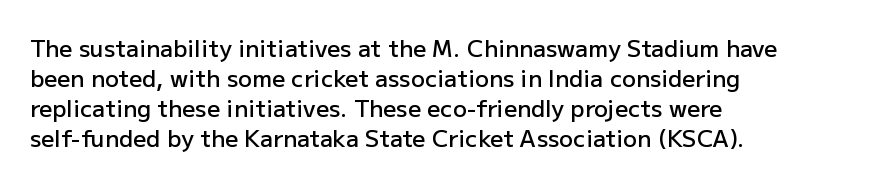
The image shows 23 px text type, upright; set left-aligned, normal line spacing (1.3x), normal letter spacing, not underlined.
